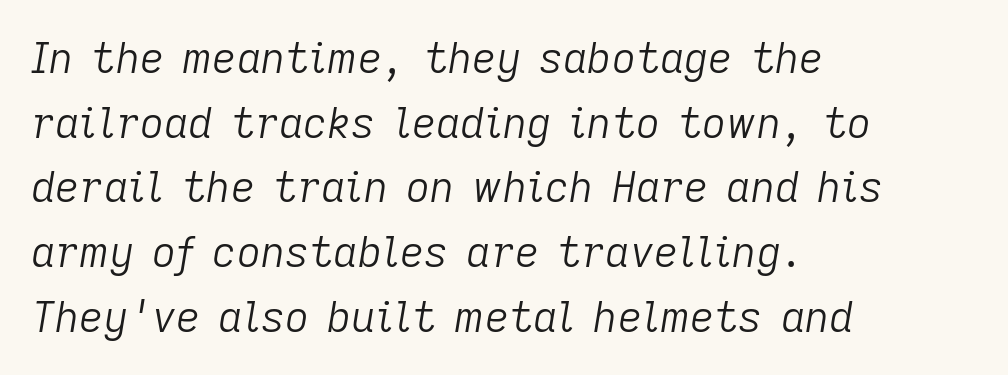
The image shows 42 px light type, italic (leaning right); set left-aligned, normal line spacing (1.54x), normal letter spacing, not underlined; low stroke contrast and a medium x-height.
